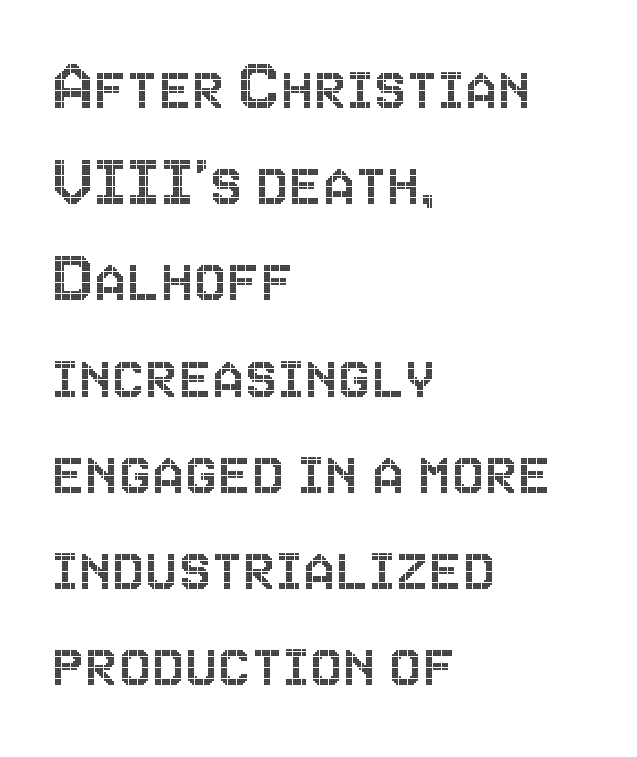
The horizontal fit of the characters is conventional and even. This is roman type, the default non-slanted kind. Proportional: the letters do not fall into vertical columns. Descenders are the only things crossing below the line.
